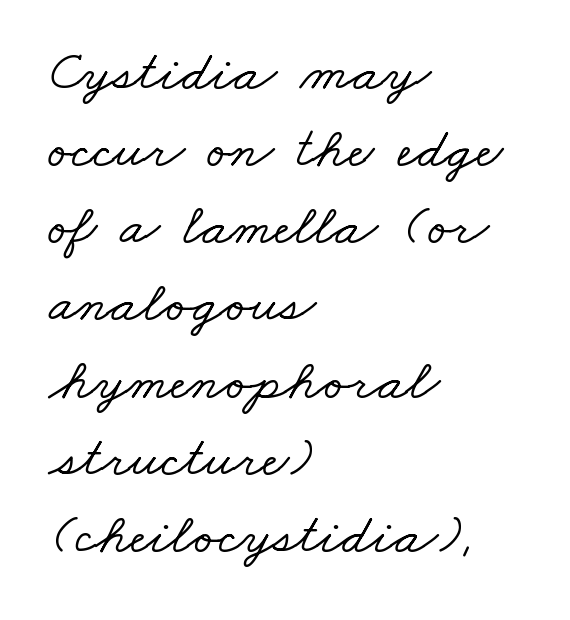
Check where the strokes stop: tiny serifs finish them off. The rendering anchors every line to the left-hand side. Rows of type keep a routine distance in the vertical direction. Caption: standard tracking, unaltered. A clean baseline with only descenders dipping below it.
